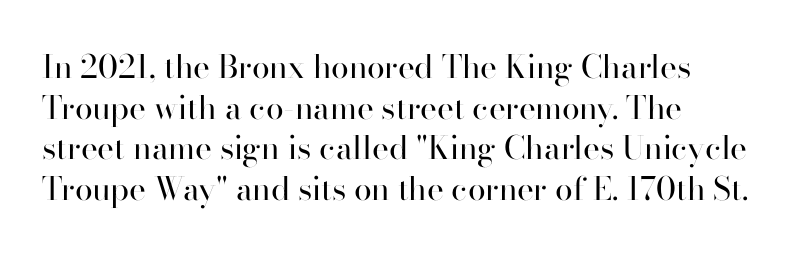
Q: Is the text bold? A: No.
Q: Is the text italic (slanted)? A: No, it is upright.
Q: Is the typeface a serif or a sans-serif typeface? A: Sans-serif.
Q: Is the text underlined? A: No.
Q: How is the paragraph aligned? A: Left-aligned.
Q: Is the spacing between letters normal or unusually wide? A: Normal.
Q: Is the spacing between lines tight, normal or loose? A: Normal.
Q: Width (condensed, normal, or wide)? A: Normal.
Q: Stroke contrast? A: High.
Q: x-height? A: Small.
Q: Monospaced? A: No.
